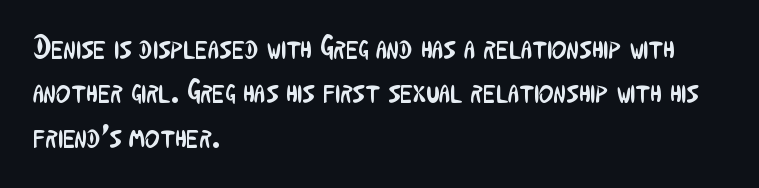
Q: Is the text bold? A: No.
Q: Is the text italic (slanted)? A: No, it is upright.
Q: Is the typeface a serif or a sans-serif typeface? A: Sans-serif.
Q: Is the text underlined? A: No.
Q: How is the paragraph aligned? A: Left-aligned.
Q: Is the spacing between letters normal or unusually wide? A: Normal.
Q: Is the spacing between lines tight, normal or loose? A: Normal.
Q: Width (condensed, normal, or wide)? A: Condensed.
Q: Stroke contrast? A: Low.
Q: x-height? A: Medium.
Q: Monospaced? A: No.
